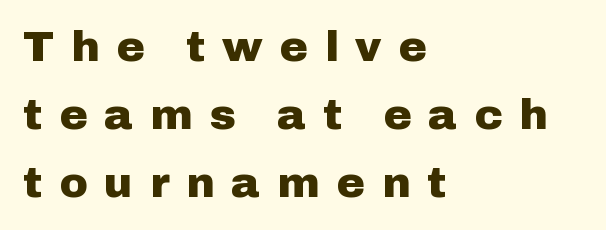
Quick note: underline off. The ragged edge is on the right, which tells us the setting is flush left. Is there much room between lines? A standard amount, neither cramped nor airy. Each letter's strokes conclude bluntly, with no projecting serifs. Compared with an ordinary text face, these strokes are far heavier — a full bold. Words appear elongated and porous because spacing is wide.
